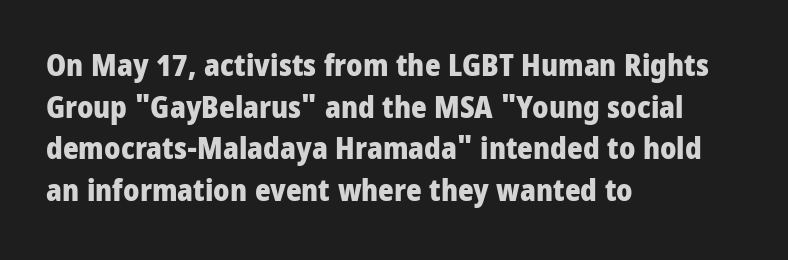
{"serif": "no", "italic": "no", "bold": "yes", "weight": "heavy", "width": "condensed", "stroke_contrast": "low", "x_height": "large", "monospaced": "no", "underline": "no", "align": "left", "line_spacing": "normal", "line_spacing_ratio": 1.39, "letter_spacing": "normal", "letter_spacing_em": 0.0, "glyph_px": 30}
